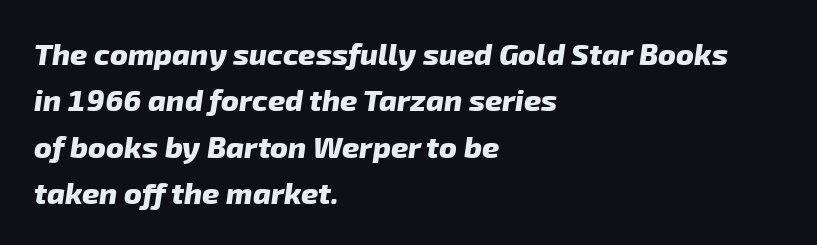
Q: Is the text bold? A: Yes.
Q: Is the typeface a serif or a sans-serif typeface? A: Sans-serif.
Q: Is the text underlined? A: No.
Q: How is the paragraph aligned? A: Left-aligned.
Q: Is the spacing between letters normal or unusually wide? A: Normal.
Q: Is the spacing between lines tight, normal or loose? A: Normal.
Q: Width (condensed, normal, or wide)? A: Normal.
Q: Stroke contrast? A: Low.
Q: x-height? A: Medium.
Q: Monospaced? A: No.
